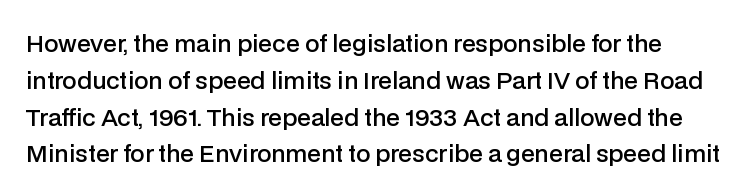
{"italic": "no", "bold": "semi", "underline": "no", "line_spacing": "normal", "line_spacing_ratio": 1.6, "letter_spacing": "normal", "letter_spacing_em": 0.0, "glyph_px": 23}
